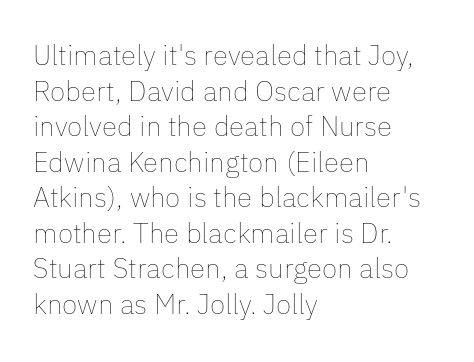
{"italic": "no", "bold": "no", "weight": "thin", "width": "normal", "stroke_contrast": "low", "x_height": "medium", "monospaced": "no", "underline": "no", "align": "left", "line_spacing": "normal", "line_spacing_ratio": 1.27, "letter_spacing": "normal", "letter_spacing_em": 0.0, "glyph_px": 28}
